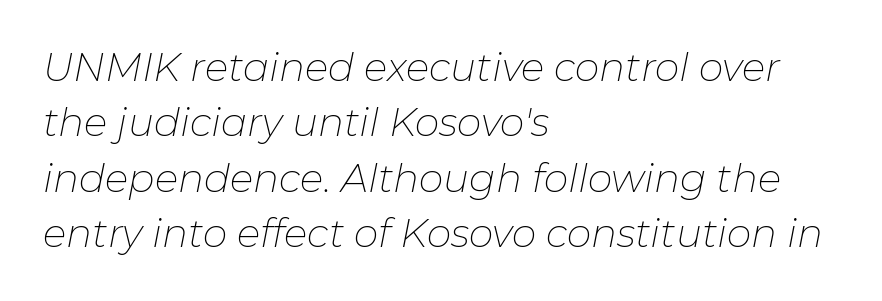
Leftover space on each line is placed entirely after the last word. Descenders hang freely into open space. The face looks like a standard text weight, possibly lighter. Would a proofreader flag this as italicized? Yes. Tracking value appears to be zero — textbook default spacing.
